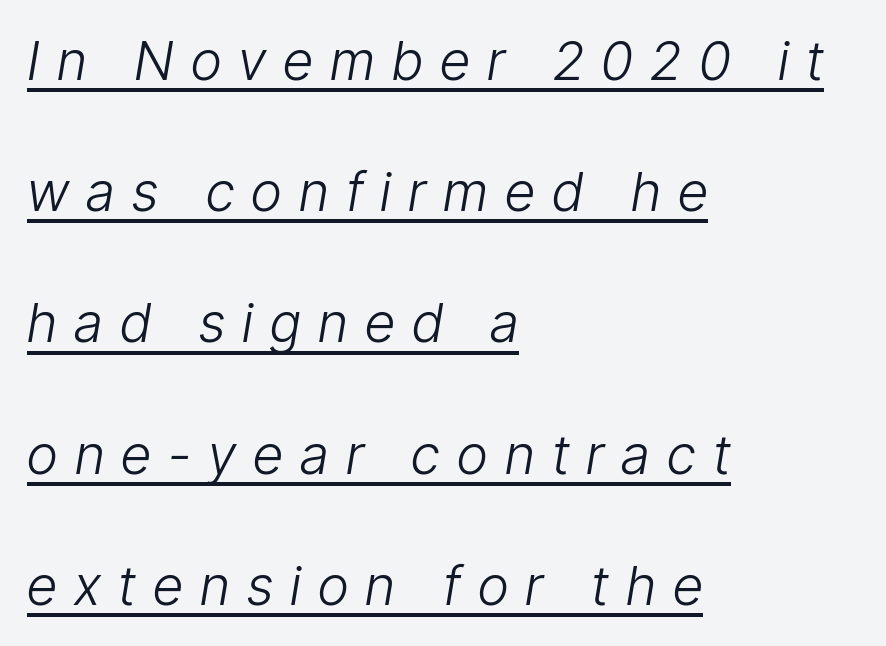
Q: Is the text bold? A: No.
Q: Is the text italic (slanted)? A: Yes, it leans right by about 9 degrees.
Q: Is the text underlined? A: Yes.
Q: How is the paragraph aligned? A: Left-aligned.
Q: Is the spacing between letters normal or unusually wide? A: Unusually wide.
Q: Is the spacing between lines tight, normal or loose? A: Loose.
Q: Width (condensed, normal, or wide)? A: Condensed.
Q: Stroke contrast? A: Low.
Q: x-height? A: Medium.
Q: Monospaced? A: No.
